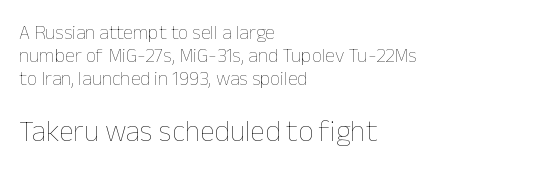
Q: Is the text bold? A: No.
Q: Is the text italic (slanted)? A: No, it is upright.
Q: Is the text underlined? A: No.
Q: How is the paragraph aligned? A: Left-aligned.
Q: Is the spacing between letters normal or unusually wide? A: Normal.
Q: Is the spacing between lines tight, normal or loose? A: Tight.
Q: Which block of text is set in a larger size, the first (top) or the second (bottom)? A: The second (bottom) one.
Q: Width (condensed, normal, or wide)? A: Normal.
Q: Stroke contrast? A: Low.
Q: x-height? A: Medium.
Q: Monospaced? A: No.
